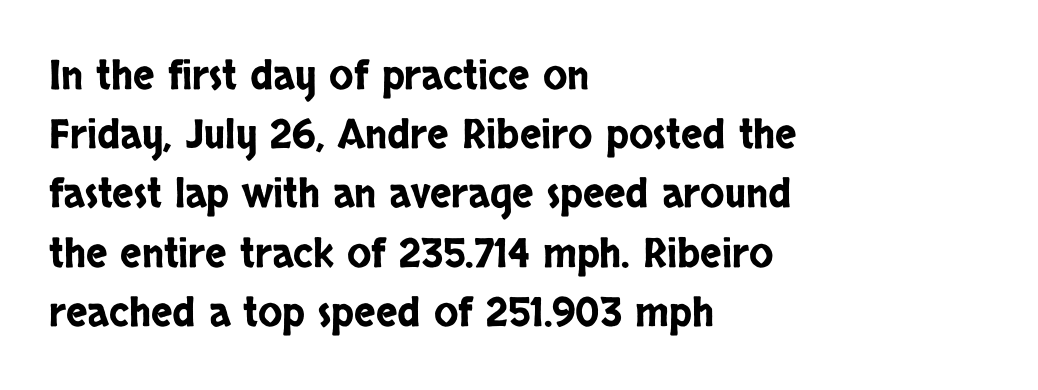
Does the type have serifs? No, each stem ends abruptly. Baseline-to-baseline distance is the conventional proportion of letter height. What stands out about the letter spacing? Nothing — it is the standard amount. Quick note: not italic, upright.
